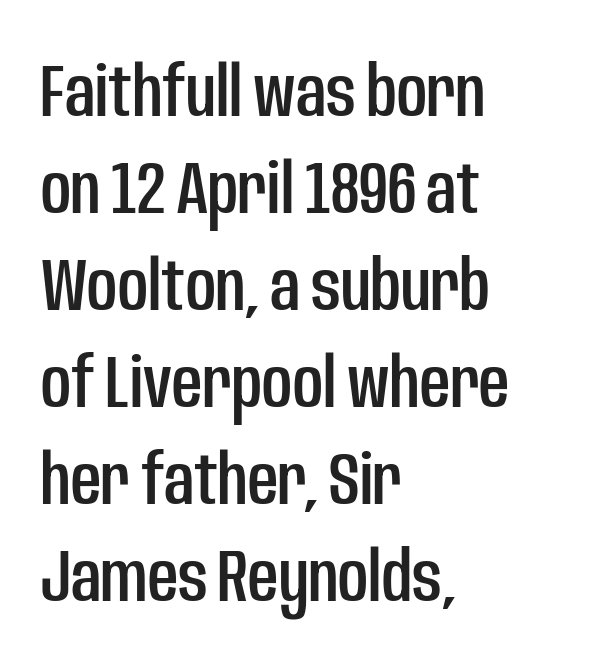
Q: Is the text italic (slanted)? A: No, it is upright.
Q: Is the typeface a serif or a sans-serif typeface? A: Sans-serif.
Q: Is the text underlined? A: No.
Q: How is the paragraph aligned? A: Left-aligned.
Q: Is the spacing between letters normal or unusually wide? A: Normal.
Q: Is the spacing between lines tight, normal or loose? A: Normal.
Q: Width (condensed, normal, or wide)? A: Condensed.
Q: Stroke contrast? A: Low.
Q: x-height? A: Large.
Q: Monospaced? A: No.
